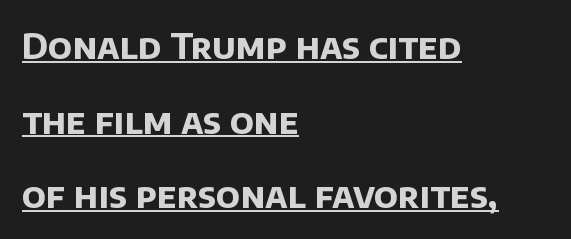
Q: Is the text bold? A: Yes.
Q: Is the typeface a serif or a sans-serif typeface? A: Sans-serif.
Q: Is the text underlined? A: Yes.
Q: How is the paragraph aligned? A: Left-aligned.
Q: Is the spacing between letters normal or unusually wide? A: Normal.
Q: Is the spacing between lines tight, normal or loose? A: Loose.
Q: Width (condensed, normal, or wide)? A: Normal.
Q: Stroke contrast? A: Low.
Q: x-height? A: Large.
Q: Monospaced? A: No.
